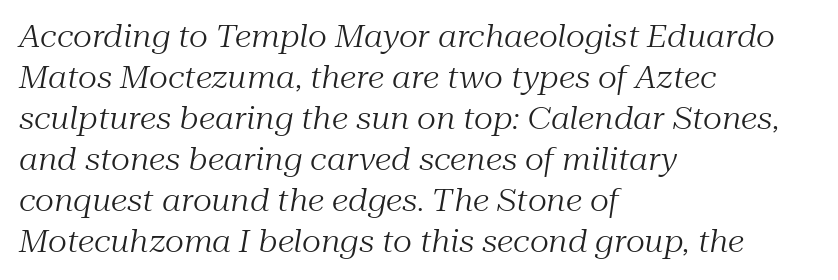
{"serif": "yes", "italic": "yes", "lean": "right", "slant_degrees": 10, "bold": "no", "weight": "regular", "width": "normal", "stroke_contrast": "medium", "x_height": "medium", "monospaced": "no", "underline": "no", "align": "left", "line_spacing": "normal", "line_spacing_ratio": 1.37, "letter_spacing": "normal", "letter_spacing_em": 0.0, "glyph_px": 30}
